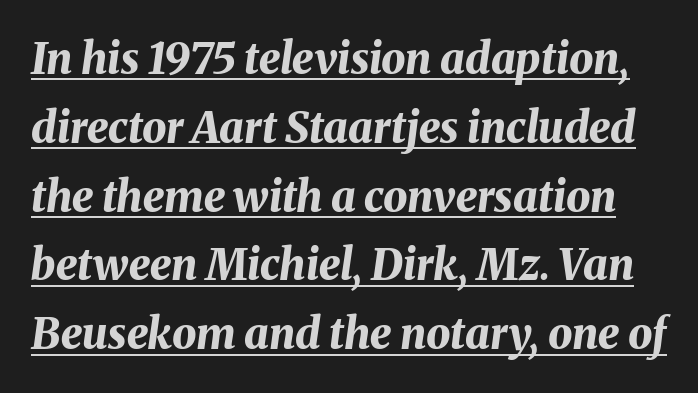
The passage shown leans; its letterforms are oblique. The strokes are fattened all the way to bold. The face used here is proportionally spaced, like ordinary book or web type. Caption: lettering with a line underneath.
